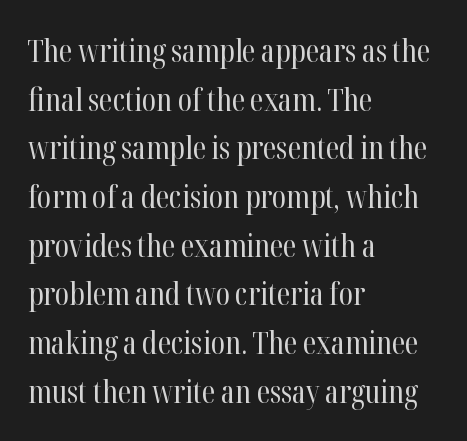
{"serif": "yes", "italic": "no", "bold": "no", "weight": "regular", "width": "condensed", "stroke_contrast": "high", "x_height": "medium", "monospaced": "no", "underline": "no", "align": "left", "line_spacing": "normal", "line_spacing_ratio": 1.57, "letter_spacing": "normal", "letter_spacing_em": 0.0, "glyph_px": 31}
